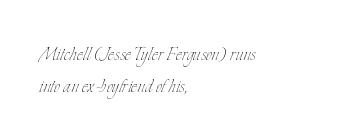
Q: Is the text bold? A: No.
Q: Is the text italic (slanted)? A: Yes.
Q: Is the text underlined? A: No.
Q: How is the paragraph aligned? A: Left-aligned.
Q: Is the spacing between letters normal or unusually wide? A: Normal.
Q: Is the spacing between lines tight, normal or loose? A: Normal.
